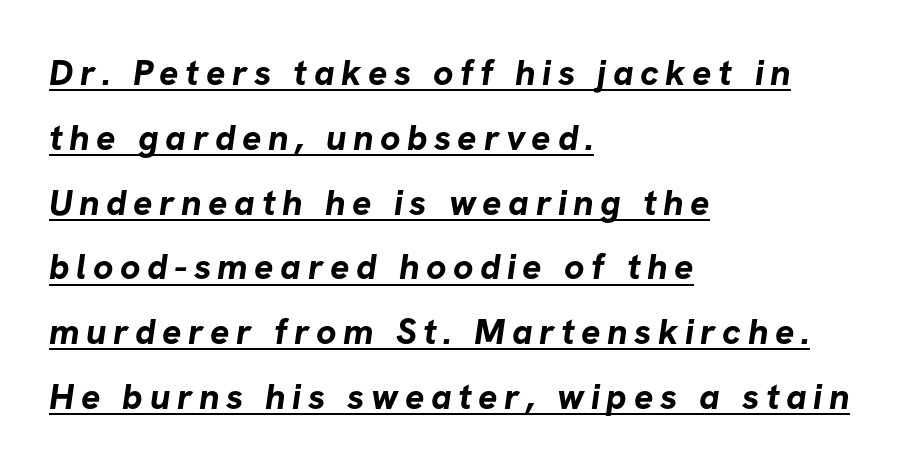
A typesetter would call this proportional, since set widths differ per character. Beneath each row of characters lies a ruled line. Is this a sans? Yes — the strokes have no serifs. Typeset ragged right — the left edge is the straight one. Weight: bold.
